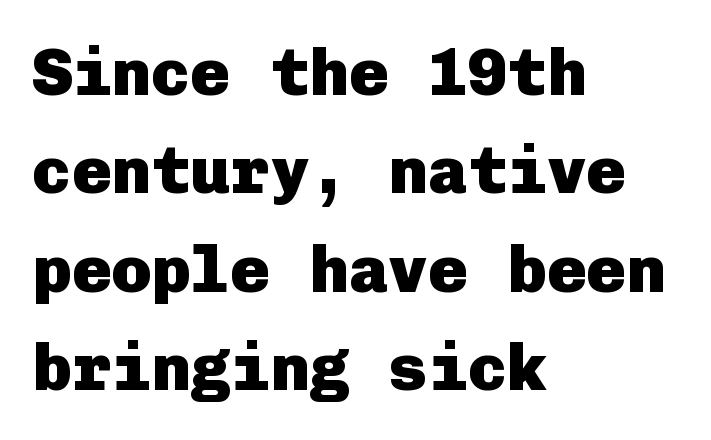
Horizontal alignment here is leftward, the default for most running prose. Compared with typical paragraphs, the rows here are spaced about the same. Honestly, there is no underline to notice here at all. Posture: straight, roman, zero tilt. The face used here has the dense, thick strokes of a bold.
